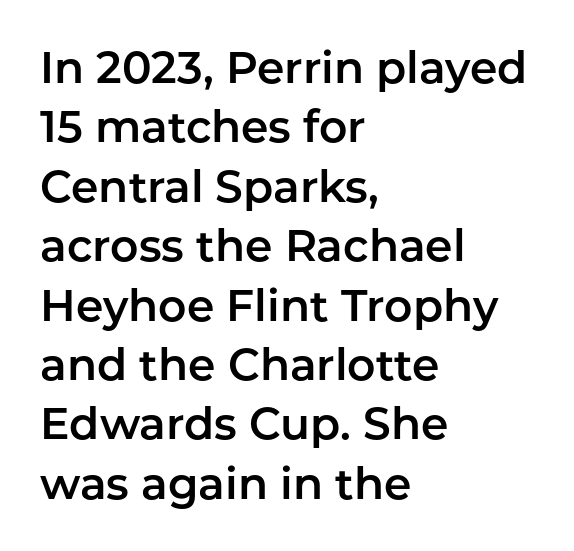
The image shows 44 px sans-serif type, upright; set left-aligned, normal line spacing (1.35x), normal letter spacing, not underlined; low stroke contrast and a medium x-height.
